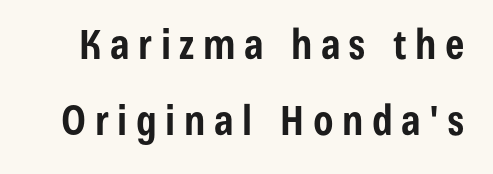
Q: Is the text bold? A: Yes.
Q: Is the text italic (slanted)? A: No, it is upright.
Q: Is the typeface a serif or a sans-serif typeface? A: Sans-serif.
Q: Is the text underlined? A: No.
Q: Is the spacing between letters normal or unusually wide? A: Unusually wide.
Q: Width (condensed, normal, or wide)? A: Condensed.
Q: Stroke contrast? A: Low.
Q: x-height? A: Medium.
Q: Monospaced? A: No.
